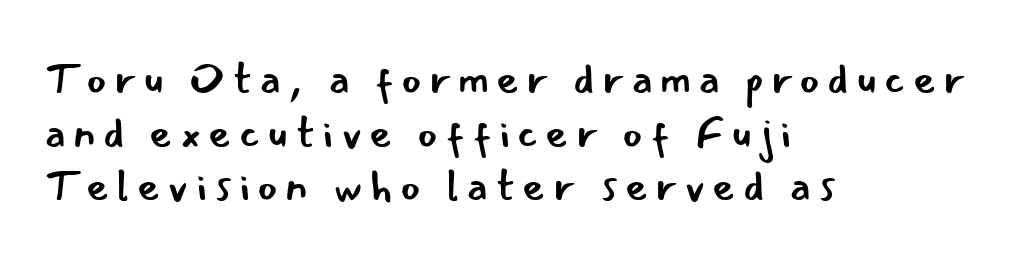
Weight: in the light-to-regular range. A typesetter would call this proportional, since set widths differ per character. In terms of posture, this sample is upright. Plain, unruled lines of type.
